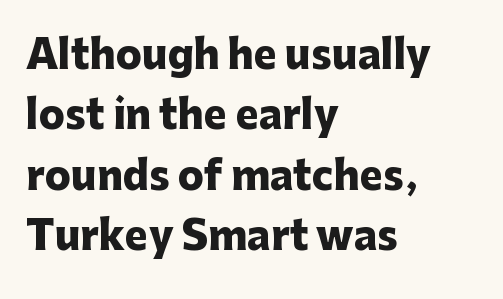
{"serif": "no", "italic": "no", "bold": "yes", "weight": "heavy", "width": "normal", "stroke_contrast": "low", "x_height": "medium", "monospaced": "no", "underline": "no", "align": "left", "line_spacing": "normal", "line_spacing_ratio": 1.55, "letter_spacing": "normal", "letter_spacing_em": 0.0, "glyph_px": 39}
